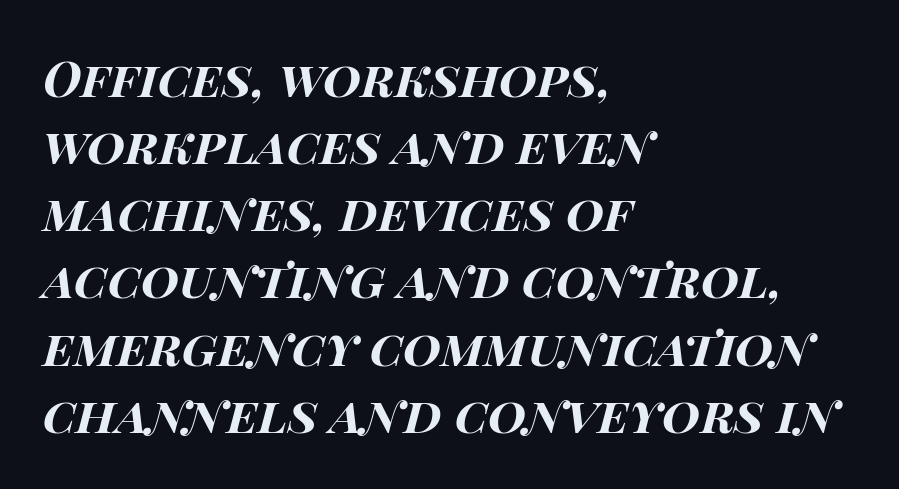
Italic: yes, the glyphs are oblique. Heavy, bold letterforms. The string is rendered with underlining switched off. Is the block centered? No — it sits flush against the left margin. Between one letter and the next there's only the usual sliver of space. Spacing verdict: proportional, widths tailored to each character.
